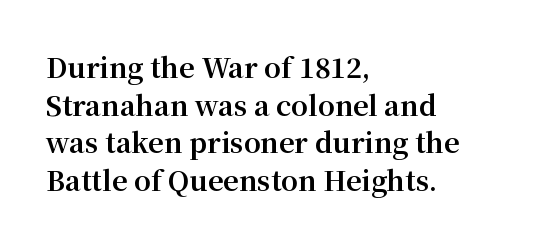
Q: Is the text bold? A: Yes.
Q: Is the text italic (slanted)? A: No, it is upright.
Q: Is the text underlined? A: No.
Q: How is the paragraph aligned? A: Left-aligned.
Q: Is the spacing between letters normal or unusually wide? A: Normal.
Q: Is the spacing between lines tight, normal or loose? A: Normal.
